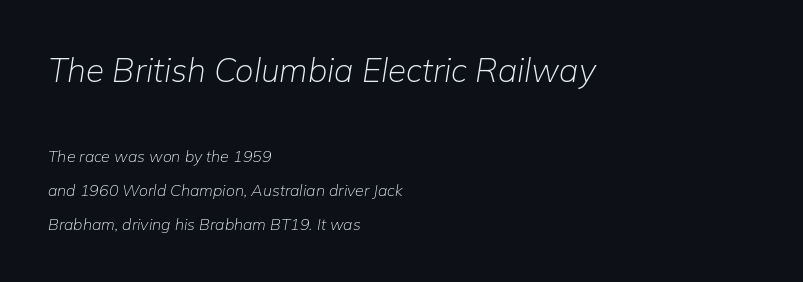
The image shows 33 px light type, italic (leaning right); set left-aligned, loose line spacing (2.13x), normal letter spacing, not underlined; the first (top) block is 2.06x larger; low stroke contrast and a medium x-height.
